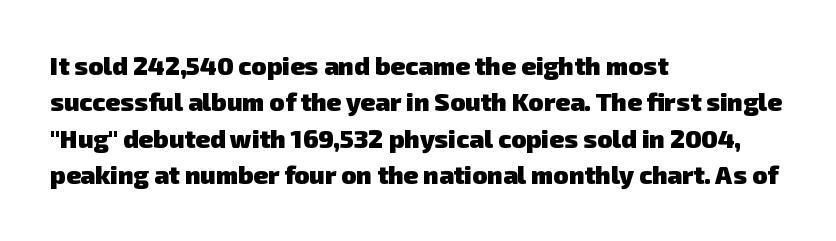
Q: Is the text bold? A: Yes.
Q: Is the text underlined? A: No.
Q: How is the paragraph aligned? A: Left-aligned.
Q: Is the spacing between letters normal or unusually wide? A: Normal.
Q: Is the spacing between lines tight, normal or loose? A: Normal.
